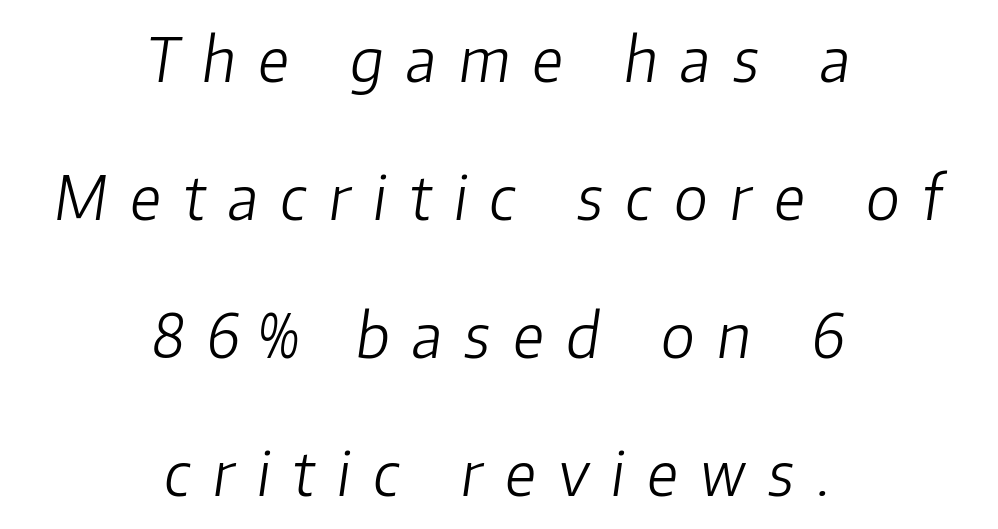
A quiet, ordinary-to-light weight characterises the typeface. The zone under the glyphs is completely vacant. Casual observation: everything's sitting right in the middle. Line spacing here is loose.
